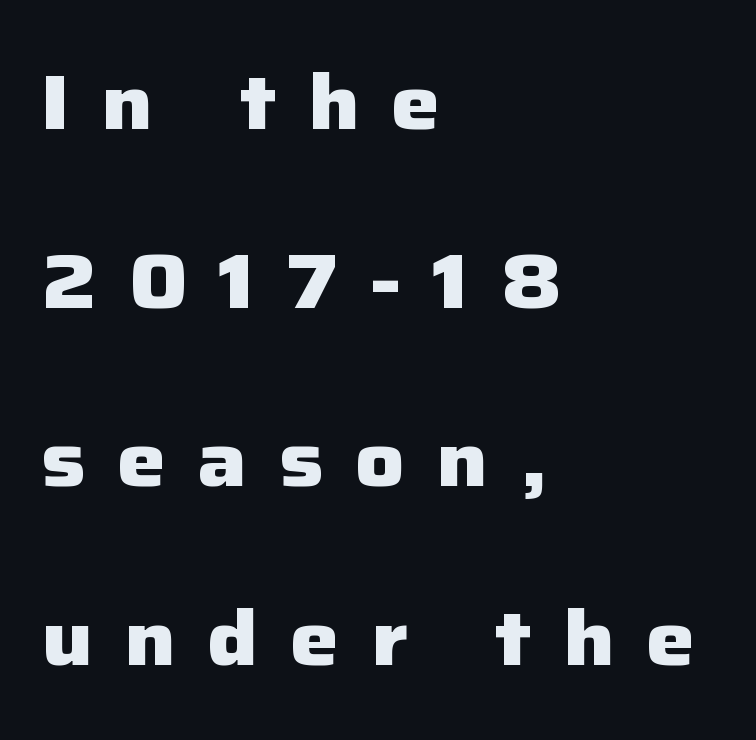
Q: Is the text bold? A: Yes.
Q: Is the text italic (slanted)? A: No, it is upright.
Q: Is the typeface a serif or a sans-serif typeface? A: Sans-serif.
Q: Is the text underlined? A: No.
Q: How is the paragraph aligned? A: Left-aligned.
Q: Is the spacing between letters normal or unusually wide? A: Unusually wide.
Q: Is the spacing between lines tight, normal or loose? A: Loose.
Q: Width (condensed, normal, or wide)? A: Normal.
Q: Stroke contrast? A: Low.
Q: x-height? A: Medium.
Q: Monospaced? A: No.
